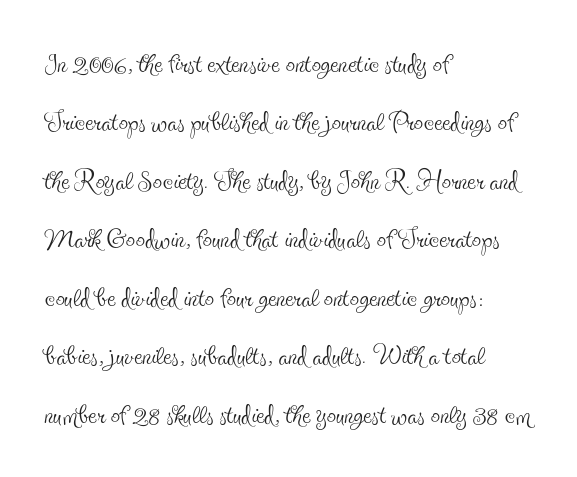
Q: Is the text bold? A: No.
Q: Is the typeface a serif or a sans-serif typeface? A: Serif.
Q: Is the text underlined? A: No.
Q: How is the paragraph aligned? A: Left-aligned.
Q: Is the spacing between letters normal or unusually wide? A: Normal.
Q: Is the spacing between lines tight, normal or loose? A: Normal.
Q: Width (condensed, normal, or wide)? A: Condensed.
Q: x-height? A: Small.
Q: Monospaced? A: No.
